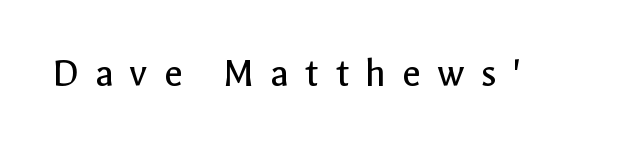
Q: Is the text bold? A: No.
Q: Is the text italic (slanted)? A: No, it is upright.
Q: Is the typeface a serif or a sans-serif typeface? A: Sans-serif.
Q: Is the text underlined? A: No.
Q: Is the spacing between letters normal or unusually wide? A: Unusually wide.
Q: Width (condensed, normal, or wide)? A: Normal.
Q: x-height? A: Medium.
Q: Monospaced? A: No.
